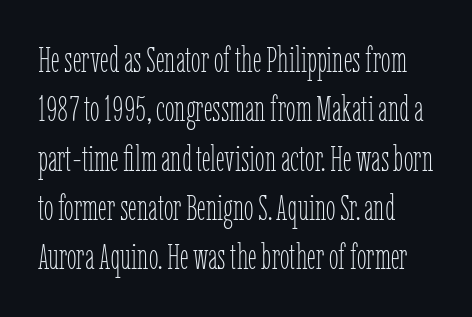
Regarding leading, the lines here are spaced in the standard way. No chunkiness to these letters — they're not bold. Spacing between characters is what you'd get straight out of the box. This sample has the flowing, uneven cadence of proportional lettering. The letters stand straight up with perfectly vertical stems. Rule under the text: the space is simply empty.
